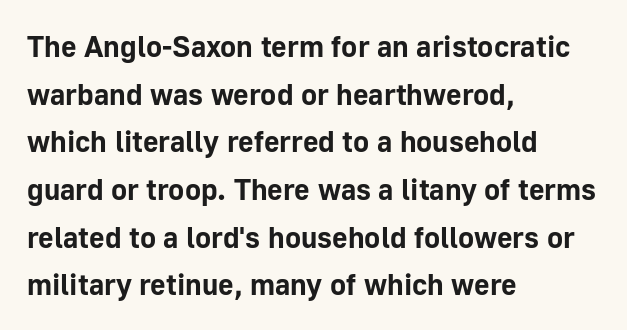
The image shows 30 px bold sans-serif type, upright; set left-aligned, normal line spacing (1.59x), normal letter spacing, not underlined; low stroke contrast and a medium x-height.
